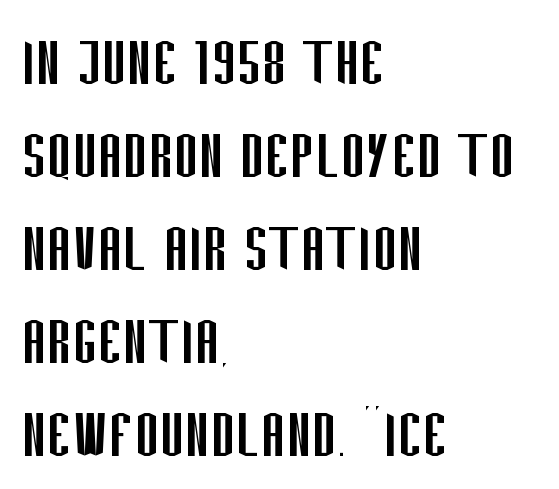
The image shows 75 px regular-weight, condensed sans-serif type, upright; set left-aligned, line spacing 1.24x, normal letter spacing, not underlined; low stroke contrast and a large x-height.
